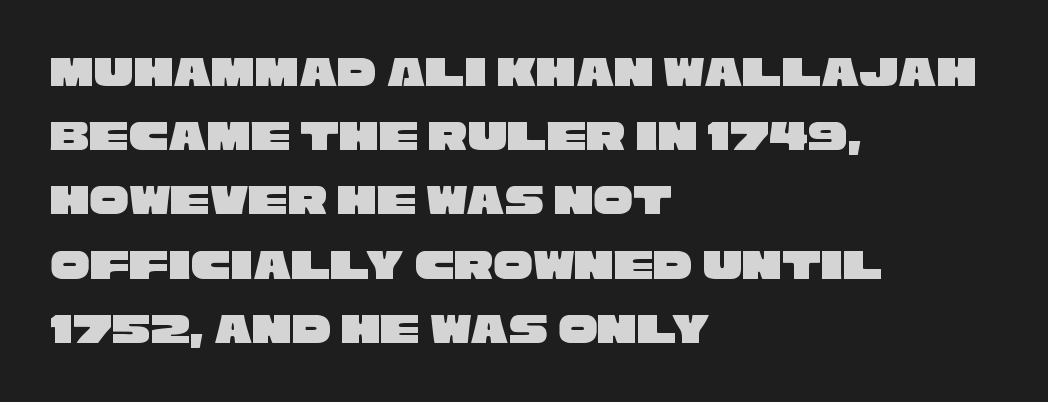
Q: Is the typeface a serif or a sans-serif typeface? A: Sans-serif.
Q: Is the text underlined? A: No.
Q: How is the paragraph aligned? A: Left-aligned.
Q: Is the spacing between letters normal or unusually wide? A: Normal.
Q: Is the spacing between lines tight, normal or loose? A: Normal.
Q: Width (condensed, normal, or wide)? A: Wide.
Q: Stroke contrast? A: Low.
Q: x-height? A: Large.
Q: Monospaced? A: No.
